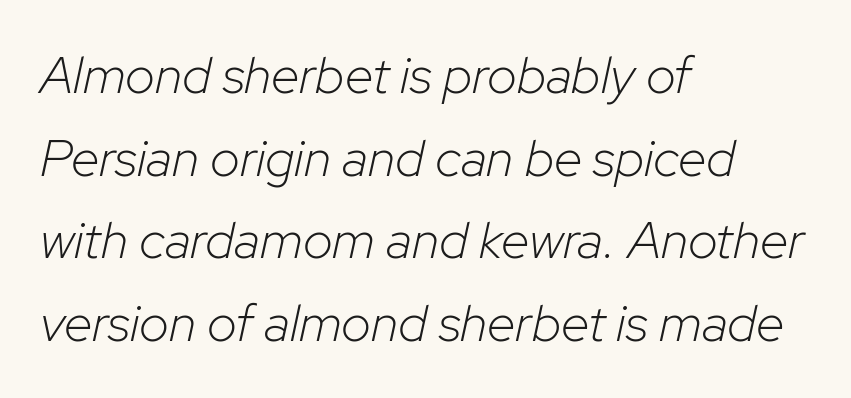
Would a proofreader flag this as italicized? Yes. Which margin do the lines hug? The left one — the right edge is uneven. These lines keep a tight, regular rhythm from letter to letter. Beneath every word, the page is bare.
